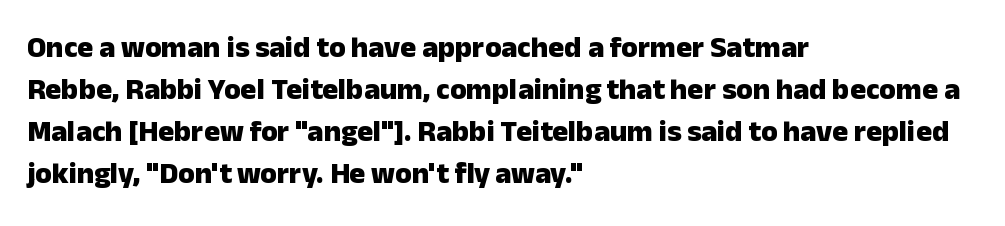
{"serif": "no", "italic": "no", "bold": "yes", "weight": "heavy", "width": "normal", "stroke_contrast": "low", "x_height": "medium", "monospaced": "no", "underline": "no", "align": "left", "line_spacing": "normal", "line_spacing_ratio": 1.4, "letter_spacing": "normal", "letter_spacing_em": 0.0, "glyph_px": 30}
